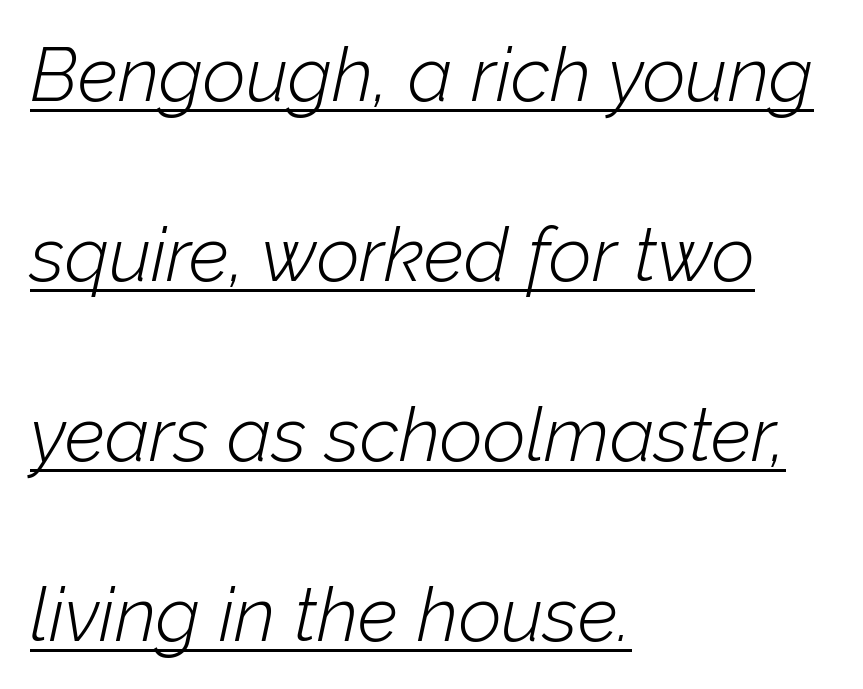
Q: Is the text bold? A: No.
Q: Is the text italic (slanted)? A: Yes, it leans right by about 12 degrees.
Q: Is the text underlined? A: Yes.
Q: How is the paragraph aligned? A: Left-aligned.
Q: Is the spacing between letters normal or unusually wide? A: Normal.
Q: Is the spacing between lines tight, normal or loose? A: Loose.
Q: Width (condensed, normal, or wide)? A: Normal.
Q: Stroke contrast? A: Low.
Q: x-height? A: Medium.
Q: Monospaced? A: No.
